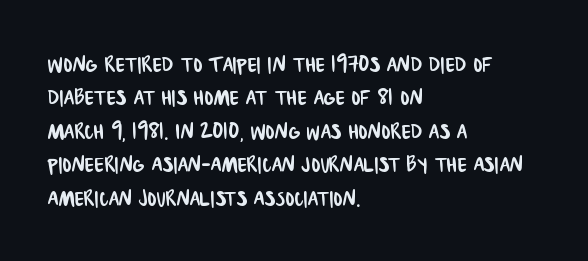
The glyphs are unaccompanied by any horizontal stroke below them. Spacing between characters is what you'd get straight out of the box. Horizontal alignment here is leftward, the default for most running prose.
